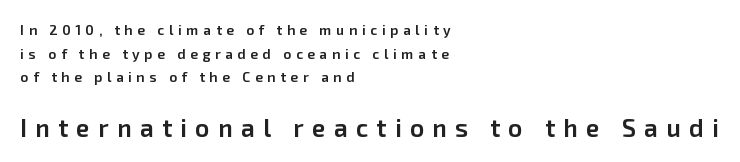
{"italic": "no", "bold": "semi", "underline": "no", "align": "left", "line_spacing": "normal", "line_spacing_ratio": 1.68, "letter_spacing": "wide", "letter_spacing_em": 0.33, "larger_block": "second", "size_ratio": 1.79, "glyph_px": 25}
